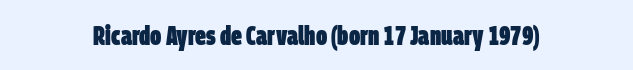
Bare-footed words on every line. Letter spacing: default. The typesetting leans heavy: a genuine bold. Notice how the passage keeps no hard edge, just a central spine.
